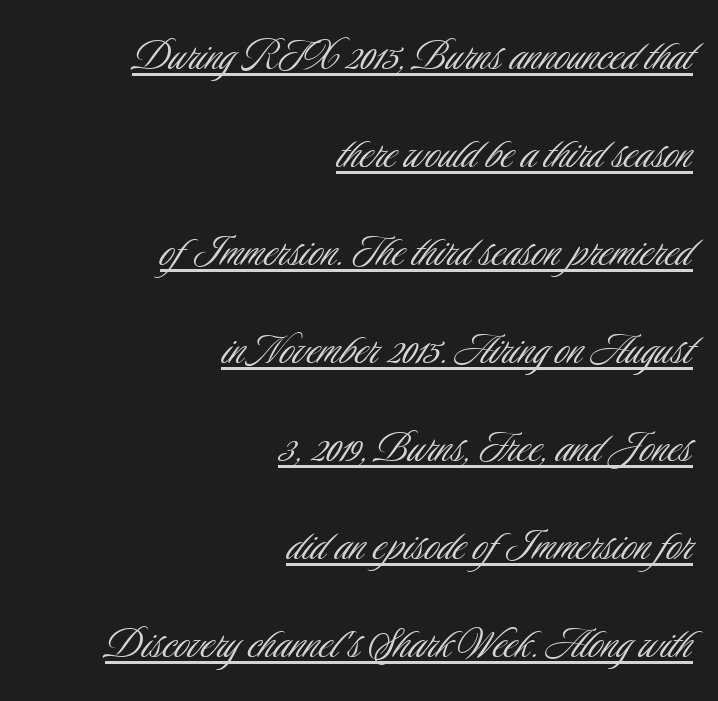
{"serif": "no", "bold": "no", "weight": "light", "width": "condensed", "stroke_contrast": "low", "x_height": "small", "monospaced": "no", "underline": "yes", "align": "right", "line_spacing": "loose", "line_spacing_ratio": 1.96, "letter_spacing": "normal", "letter_spacing_em": 0.0, "glyph_px": 50}
